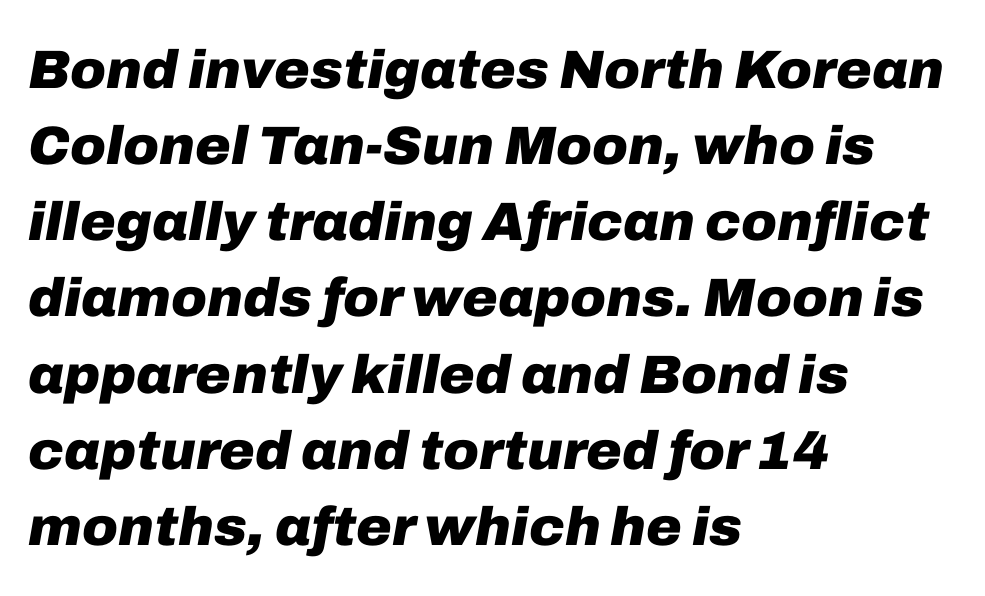
The image shows 54 px heavy type, italic (leaning right); set left-aligned, normal line spacing (1.41x), normal letter spacing, not underlined; low stroke contrast and a medium x-height.
